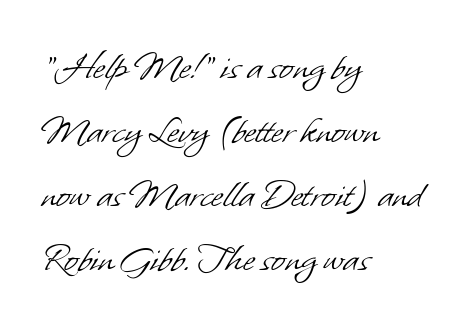
{"serif": "no", "bold": "no", "weight": "light", "width": "normal", "stroke_contrast": "low", "x_height": "small", "monospaced": "no", "underline": "no", "align": "left", "line_spacing": "normal", "line_spacing_ratio": 1.56, "letter_spacing": "normal", "letter_spacing_em": 0.0, "glyph_px": 41}
